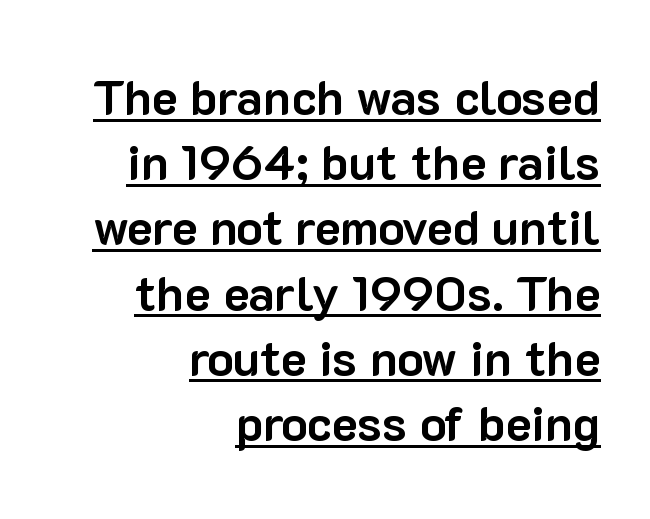
Q: Is the text bold? A: Yes.
Q: Is the text italic (slanted)? A: No, it is upright.
Q: Is the typeface a serif or a sans-serif typeface? A: Sans-serif.
Q: Is the text underlined? A: Yes.
Q: How is the paragraph aligned? A: Right-aligned.
Q: Is the spacing between letters normal or unusually wide? A: Normal.
Q: Is the spacing between lines tight, normal or loose? A: Normal.
Q: Width (condensed, normal, or wide)? A: Normal.
Q: Stroke contrast? A: Low.
Q: x-height? A: Medium.
Q: Monospaced? A: No.
